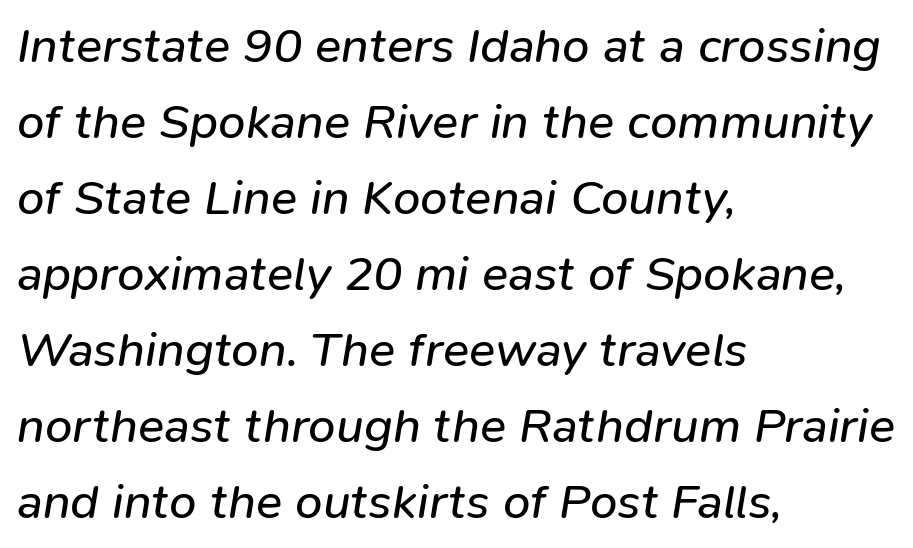
Q: Is the text bold? A: No.
Q: Is the text italic (slanted)? A: Yes, it leans right by about 9 degrees.
Q: Is the text underlined? A: No.
Q: How is the paragraph aligned? A: Left-aligned.
Q: Is the spacing between letters normal or unusually wide? A: Normal.
Q: Is the spacing between lines tight, normal or loose? A: Normal.
Q: Width (condensed, normal, or wide)? A: Normal.
Q: Stroke contrast? A: Low.
Q: x-height? A: Medium.
Q: Monospaced? A: No.
